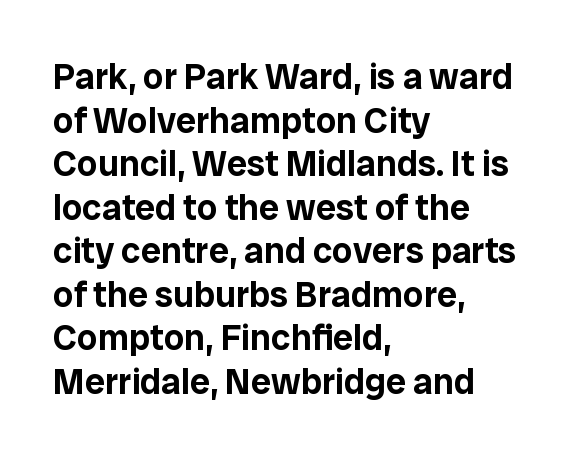
{"serif": "no", "italic": "no", "width": "normal", "stroke_contrast": "low", "x_height": "medium", "monospaced": "no", "underline": "no", "align": "left", "line_spacing_ratio": 1.21, "letter_spacing": "normal", "letter_spacing_em": 0.0, "glyph_px": 36}
